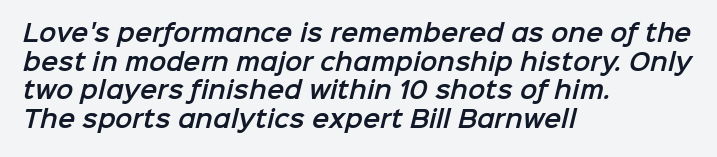
Teacher's note: observe the even left margin — that is flush-left alignment. Students, observe: this is what conventionally led text looks like. A clean baseline with only descenders dipping below it. Each word holds together tightly as a unit, with standard inter-letter gaps.
